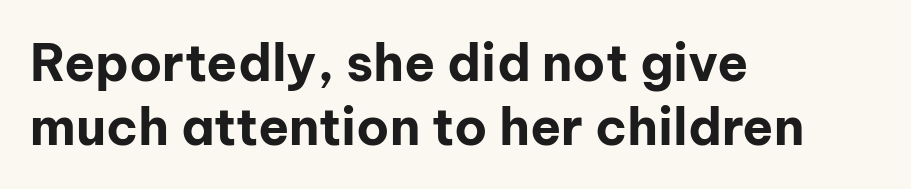
{"serif": "no", "italic": "no", "bold": "yes", "weight": "bold", "width": "normal", "stroke_contrast": "low", "x_height": "medium", "monospaced": "no", "underline": "no", "align": "left", "line_spacing": "normal", "line_spacing_ratio": 1.25, "letter_spacing": "normal", "letter_spacing_em": 0.0, "glyph_px": 51}
